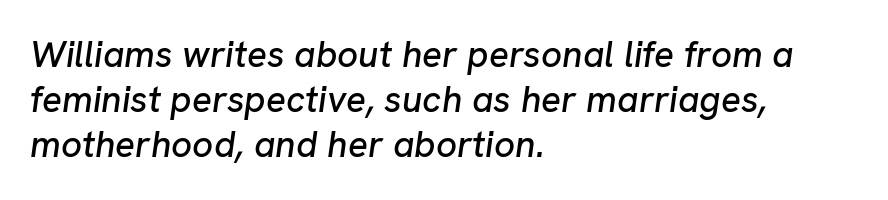
The image shows 37 px text type, italic (leaning right); set left-aligned, line spacing 1.22x, normal letter spacing, not underlined; low stroke contrast and a medium x-height.
